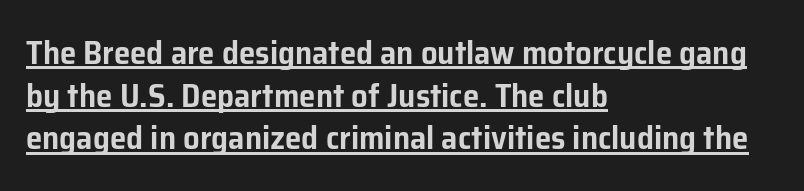
The rendered words wear a rule along their underside. Serifs: no, the terminals of the letterforms are clean. Character widths vary here, with narrow letters taking less room than wide ones. Line spacing here is normal. This rendering leaves character spacing at its baseline value.
